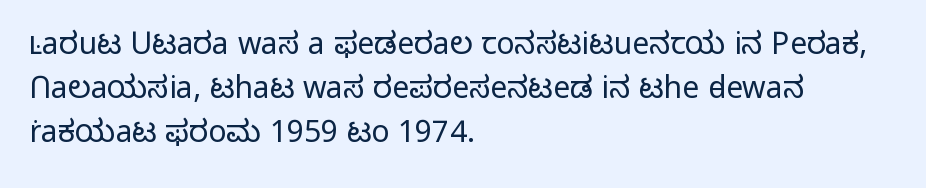
The image shows 30 px light sans-serif type, upright; set left-aligned, normal line spacing (1.46x), normal letter spacing, not underlined; low stroke contrast and a medium x-height.
